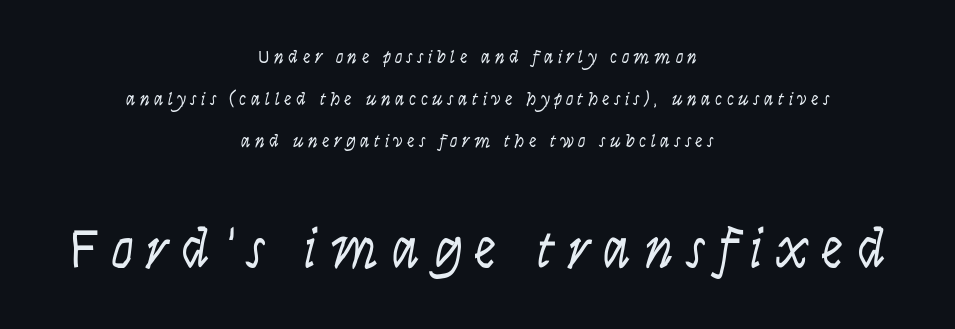
Line starts and ends both wander, symmetrically. Serif or sans? Sans — the stroke terminals are bare. Think of a printed novel: that variable character pitch is what you see here. Each stroke keeps to a modest, everyday thickness or less.
